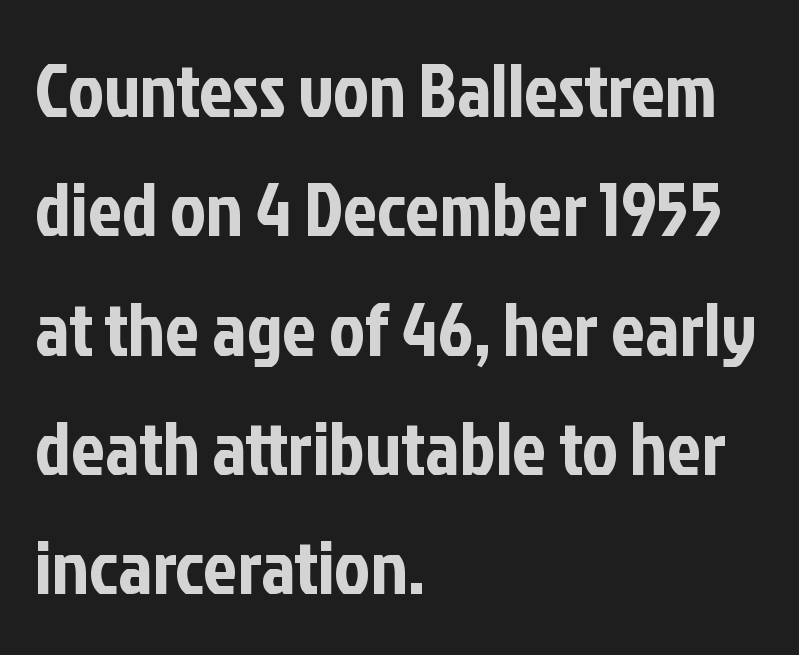
Caption: multi-line text, flush left, ragged right. Proportional: the letters do not fall into vertical columns. Upright lettering throughout. Nothing unusual about the tracking: characters are spaced as the font intends. You can tell from the bare stems that sans-serif type was used. The zone under the glyphs is completely vacant.
